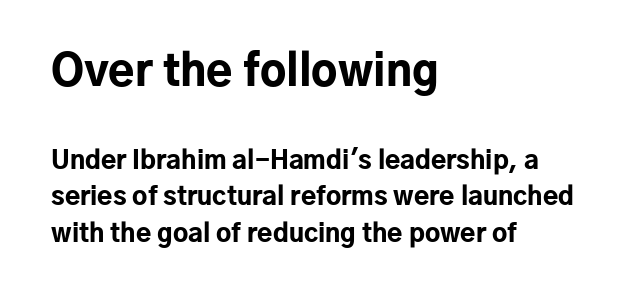
Here the designer chose a conventional face with non-uniform glyph widths. A roman cut, with each character standing at attention. Typographic density is high because the face is bold. Just letters on the line, the space beneath them empty. Horizontal bands of white between lines are of average thickness. The gaps between neighbouring characters are ordinary and unremarkable.
